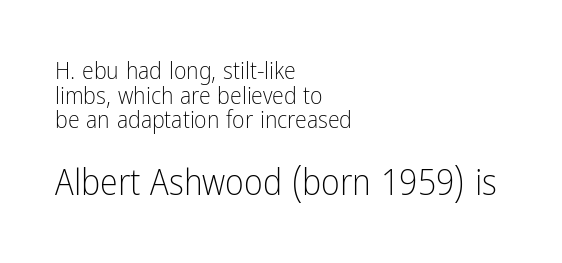
The image shows 36 px light, condensed sans-serif type, upright; set left-aligned, tight line spacing (1.03x), normal letter spacing, not underlined; the second (bottom) block is 1.5x larger; low stroke contrast and a medium x-height.
